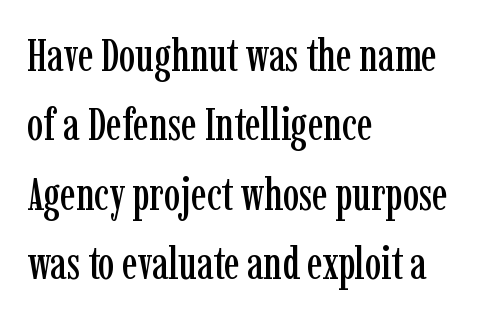
Q: Is the text italic (slanted)? A: No, it is upright.
Q: Is the typeface a serif or a sans-serif typeface? A: Serif.
Q: Is the text underlined? A: No.
Q: How is the paragraph aligned? A: Left-aligned.
Q: Is the spacing between letters normal or unusually wide? A: Normal.
Q: Is the spacing between lines tight, normal or loose? A: Normal.
Q: Width (condensed, normal, or wide)? A: Condensed.
Q: Stroke contrast? A: Low.
Q: x-height? A: Medium.
Q: Monospaced? A: No.
